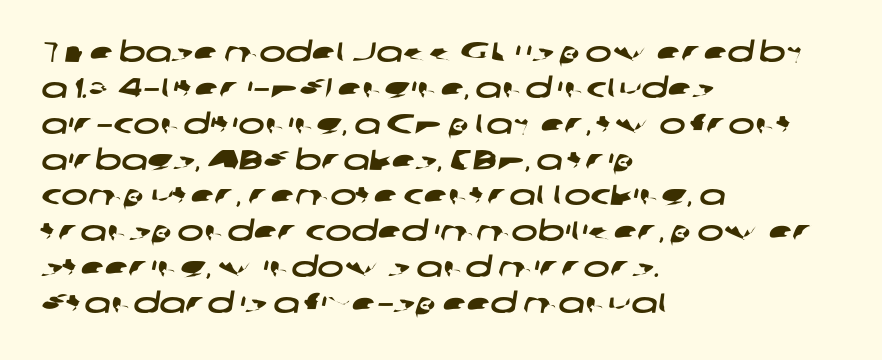
The image shows 28 px wide sans-serif type; set left-aligned, normal line spacing (1.28x), normal letter spacing, not underlined; low stroke contrast and a medium x-height.
